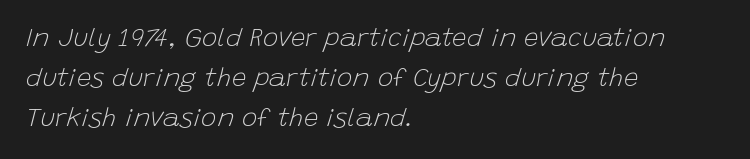
Letters rest on an invisible, unmarked baseline. The paragraph shown leans on its left margin. Look at the tracking — it's just the regular setting, nothing added. The letterforms sit at book weight or below. Leading: standard.
